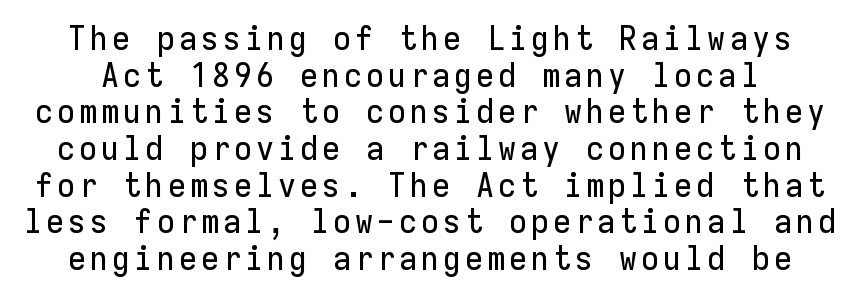
The passage shown is typeset with a sans-serif family. Bare-footed words on every line. Interline gaps are noticeably narrow in this sample. A roman cut, with each character standing at attention.
